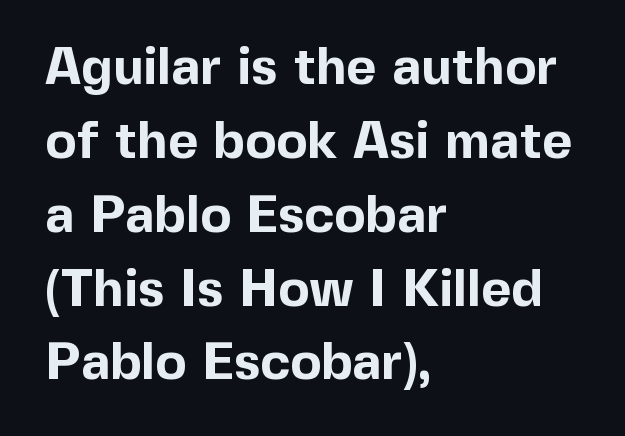
This rendering employs a face without finishing strokes, i.e., a sans-serif. Compared with typical body copy, the letter spacing here is the same. Caption: multi-line text, flush left, ragged right. Summary of weight: heavy, a full bold. In terms of leading, this rendering sits right in the middle.
